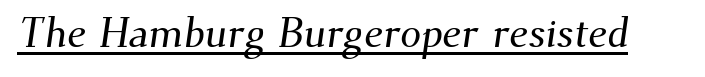
The image shows 42 px serif type; set normal letter spacing, underlined; medium stroke contrast and a small x-height.
